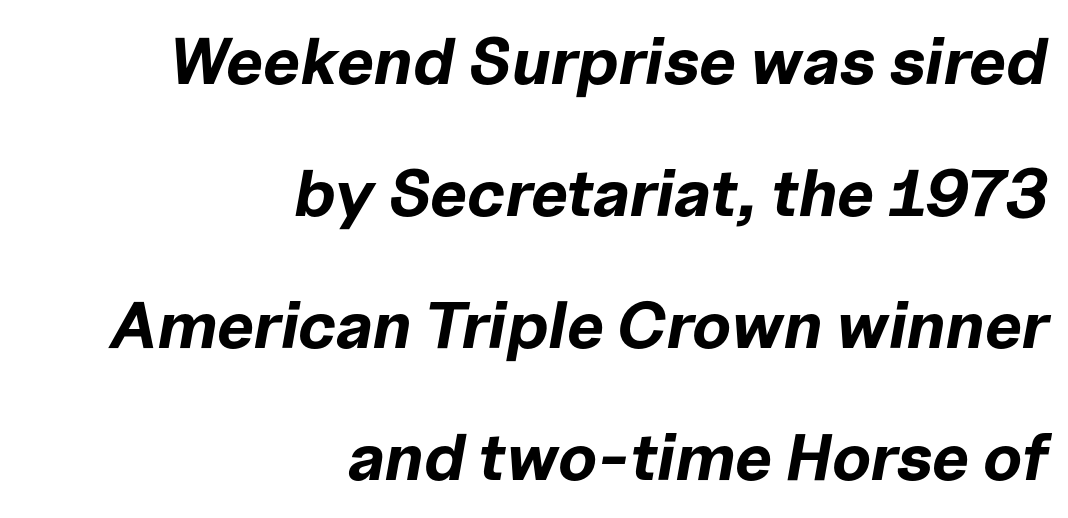
Q: Is the text bold? A: Yes.
Q: Is the text italic (slanted)? A: Yes, it leans right by about 10 degrees.
Q: Is the text underlined? A: No.
Q: How is the paragraph aligned? A: Right-aligned.
Q: Is the spacing between letters normal or unusually wide? A: Normal.
Q: Is the spacing between lines tight, normal or loose? A: Loose.
Q: Width (condensed, normal, or wide)? A: Normal.
Q: Stroke contrast? A: Low.
Q: x-height? A: Medium.
Q: Monospaced? A: No.
